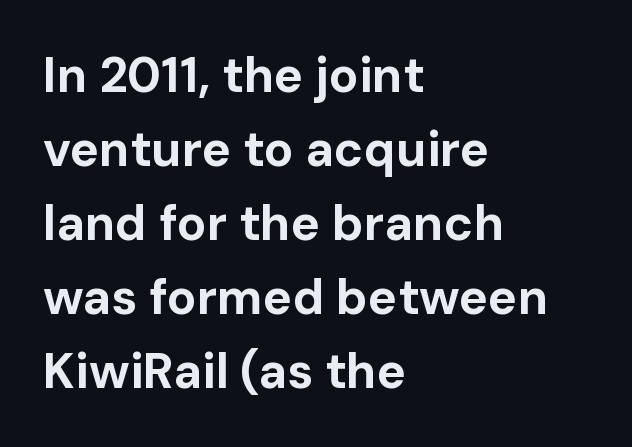
{"serif": "no", "italic": "no", "bold": "yes", "weight": "bold", "width": "normal", "stroke_contrast": "low", "x_height": "medium", "monospaced": "no", "underline": "no", "align": "left", "line_spacing": "normal", "line_spacing_ratio": 1.51, "letter_spacing": "normal", "letter_spacing_em": 0.0, "glyph_px": 49}
